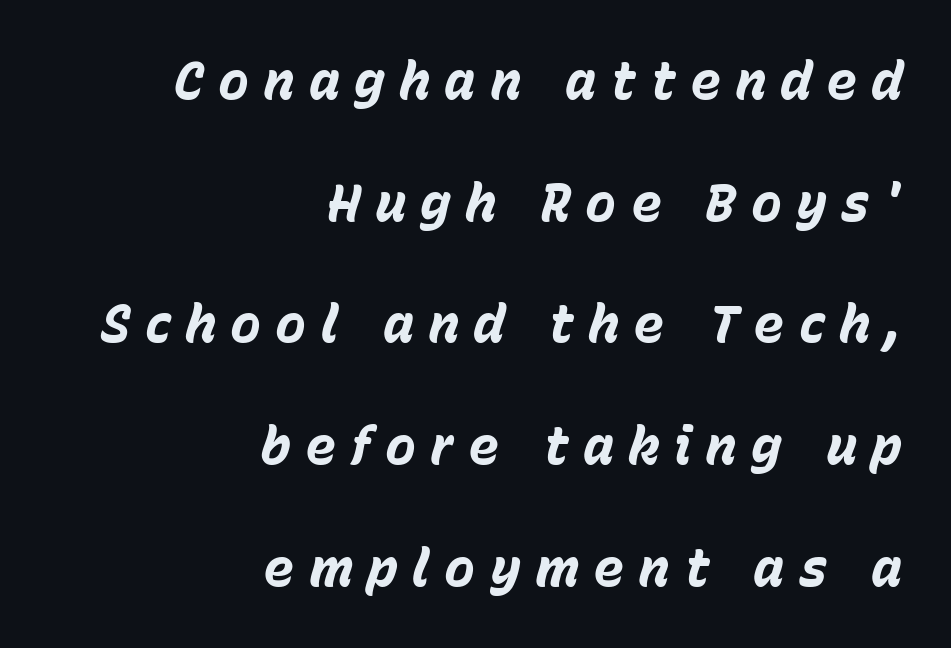
{"italic": "yes", "lean": "right", "slant_degrees": 15, "bold": "yes", "weight": "bold", "width": "normal", "stroke_contrast": "low", "x_height": "medium", "monospaced": "no", "underline": "no", "align": "right", "line_spacing": "loose", "line_spacing_ratio": 2.34, "letter_spacing": "wide", "letter_spacing_em": 0.27, "glyph_px": 52}
